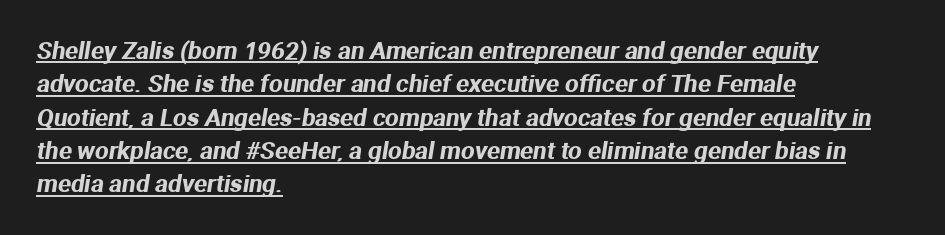
The image shows 24 px text type; set left-aligned, normal line spacing (1.39x), normal letter spacing, underlined.
